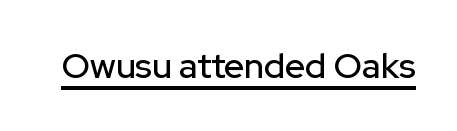
Q: Is the text italic (slanted)? A: No, it is upright.
Q: Is the typeface a serif or a sans-serif typeface? A: Sans-serif.
Q: Is the text underlined? A: Yes.
Q: Is the spacing between letters normal or unusually wide? A: Normal.
Q: Width (condensed, normal, or wide)? A: Normal.
Q: Stroke contrast? A: Low.
Q: x-height? A: Medium.
Q: Monospaced? A: No.
